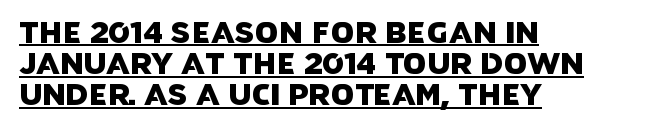
Check the space under the baseline: a stroke is drawn there. Does the leading feel generous? Not at all — it's pinched. What kind of face is this? One without serifs — a sans. Character widths vary here, with narrow letters taking less room than wide ones.
